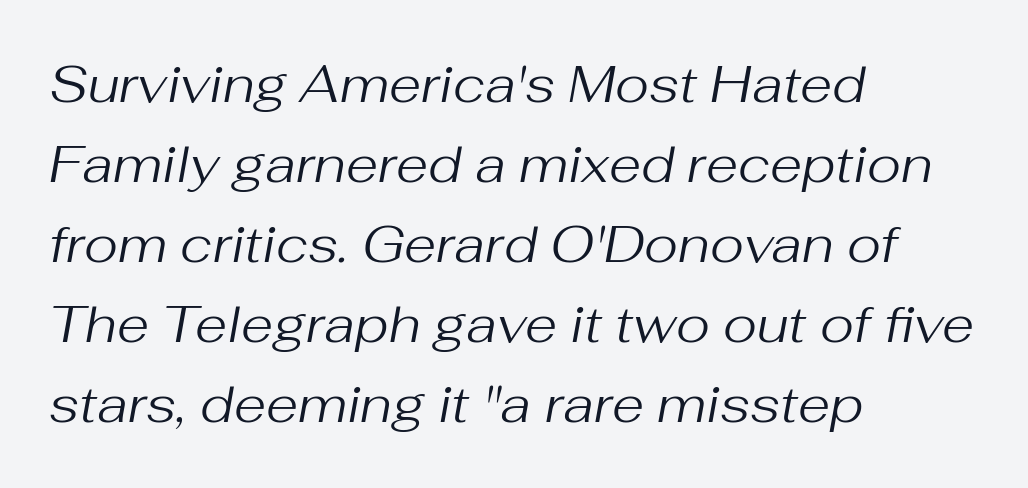
Anything drawn beneath the words? Only blank space. The type is set solid horizontally, with unmodified tracking. The passage is arranged the way most books set body copy — flush left. The weight tops out at a normal text grade.
